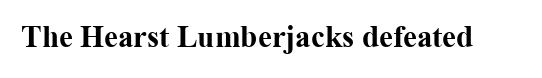
{"serif": "yes", "italic": "no", "bold": "yes", "weight": "bold", "width": "normal", "stroke_contrast": "medium", "x_height": "medium", "monospaced": "no", "underline": "no", "letter_spacing": "normal", "letter_spacing_em": 0.0, "glyph_px": 31}
